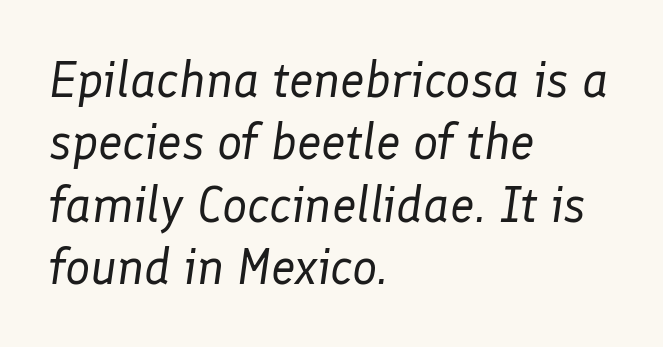
{"italic": "yes", "lean": "right", "slant_degrees": 8, "bold": "no", "weight": "regular", "width": "normal", "stroke_contrast": "low", "x_height": "medium", "monospaced": "no", "underline": "no", "align": "left", "line_spacing": "normal", "line_spacing_ratio": 1.25, "letter_spacing": "normal", "letter_spacing_em": 0.0, "glyph_px": 50}
